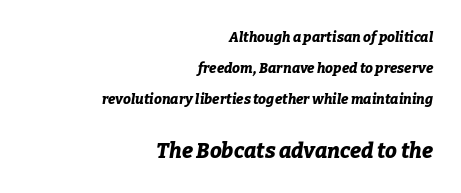
The image shows 21 px bold type, italic (leaning right); set right-aligned, loose line spacing (2.23x), normal letter spacing, not underlined; the second (bottom) block is 1.5x larger.
